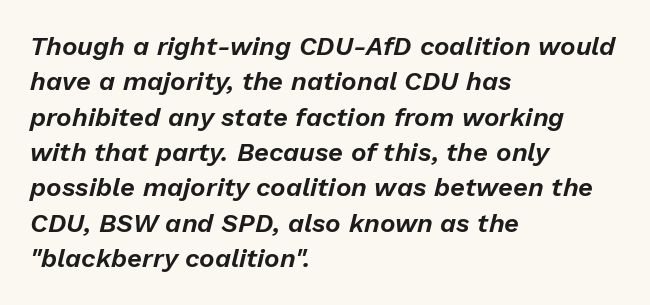
The image shows 26 px text type, italic (leaning right); set left-aligned, normal line spacing (1.36x), normal letter spacing, not underlined.
